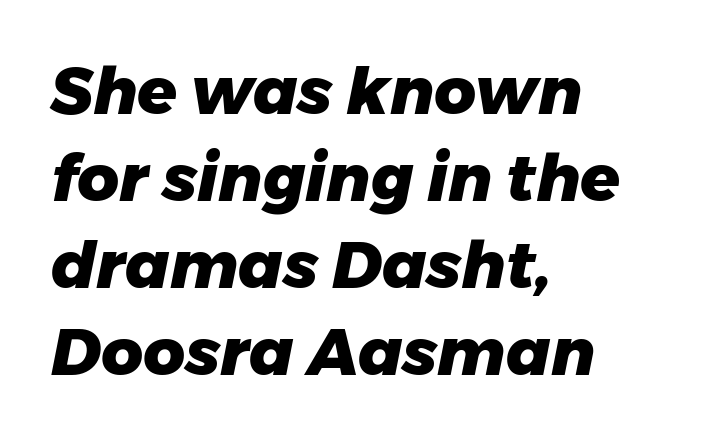
{"italic": "yes", "lean": "right", "slant_degrees": 11, "bold": "yes", "weight": "heavy", "width": "normal", "stroke_contrast": "low", "x_height": "medium", "monospaced": "no", "underline": "no", "align": "left", "line_spacing": "normal", "line_spacing_ratio": 1.34, "letter_spacing": "normal", "letter_spacing_em": 0.0, "glyph_px": 65}
